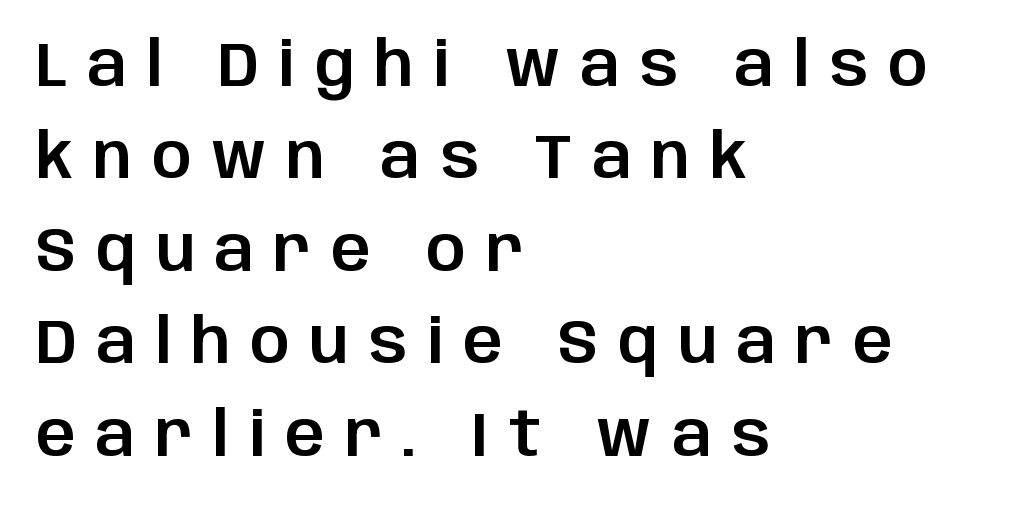
No italicization has been applied; the sample stays upright. If you measured baseline to baseline, you'd find a middling distance. Display-style spreading of the glyphs; the letterfit is very open. These lines are rendered in a variable-pitch font. Notice how the passage keeps a crisp vertical edge on the left only. A clean baseline with only descenders dipping below it.
